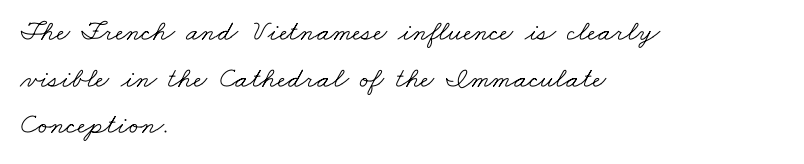
Q: Is the text bold? A: No.
Q: Is the typeface a serif or a sans-serif typeface? A: Serif.
Q: Is the text underlined? A: No.
Q: How is the paragraph aligned? A: Left-aligned.
Q: Is the spacing between letters normal or unusually wide? A: Normal.
Q: Is the spacing between lines tight, normal or loose? A: Normal.
Q: Width (condensed, normal, or wide)? A: Wide.
Q: Stroke contrast? A: Low.
Q: x-height? A: Small.
Q: Monospaced? A: No.
